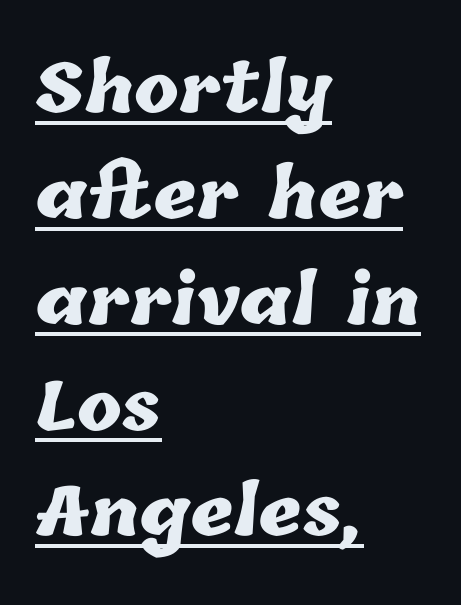
{"bold": "yes", "weight": "heavy", "width": "normal", "stroke_contrast": "low", "x_height": "medium", "monospaced": "no", "underline": "yes", "align": "left", "line_spacing": "normal", "line_spacing_ratio": 1.58, "letter_spacing": "normal", "letter_spacing_em": 0.0, "glyph_px": 67}
